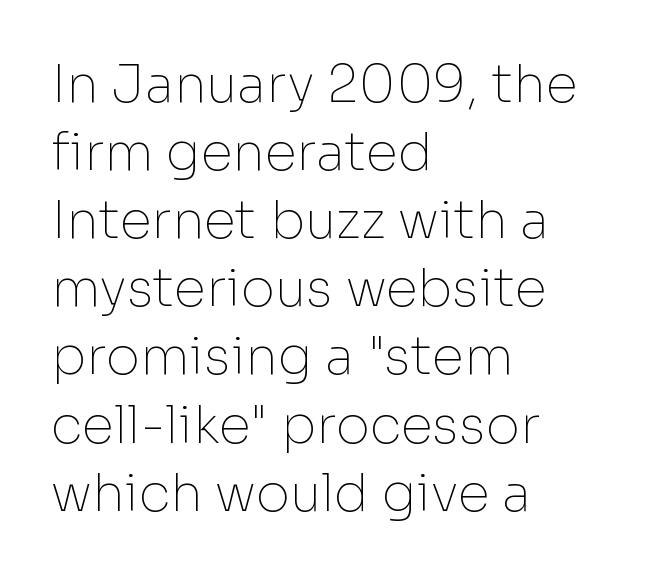
The image shows 52 px thin sans-serif type, upright; set left-aligned, normal line spacing (1.31x), normal letter spacing, not underlined; low stroke contrast and a medium x-height.
